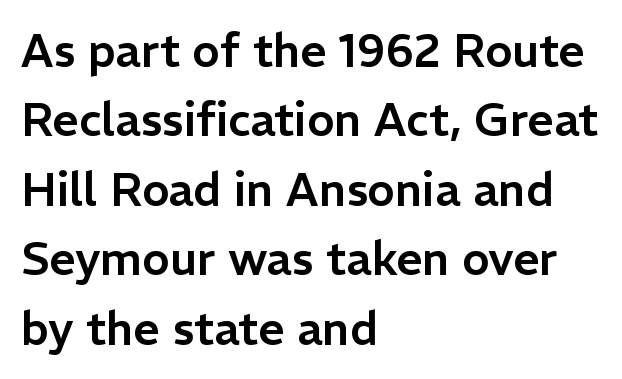
Q: Is the text italic (slanted)? A: No, it is upright.
Q: Is the typeface a serif or a sans-serif typeface? A: Sans-serif.
Q: Is the text underlined? A: No.
Q: How is the paragraph aligned? A: Left-aligned.
Q: Is the spacing between letters normal or unusually wide? A: Normal.
Q: Is the spacing between lines tight, normal or loose? A: Normal.
Q: Width (condensed, normal, or wide)? A: Normal.
Q: Stroke contrast? A: Low.
Q: x-height? A: Medium.
Q: Monospaced? A: No.
